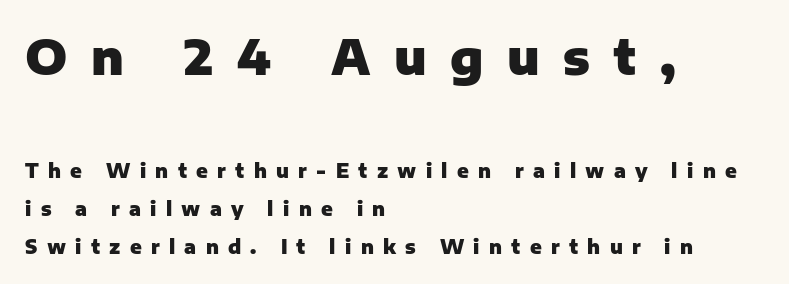
Q: Is the text bold? A: Yes.
Q: Is the text italic (slanted)? A: No, it is upright.
Q: Is the typeface a serif or a sans-serif typeface? A: Sans-serif.
Q: Is the text underlined? A: No.
Q: How is the paragraph aligned? A: Left-aligned.
Q: Is the spacing between letters normal or unusually wide? A: Unusually wide.
Q: Is the spacing between lines tight, normal or loose? A: Loose.
Q: Which block of text is set in a larger size, the first (top) or the second (bottom)? A: The first (top) one.
Q: Width (condensed, normal, or wide)? A: Normal.
Q: Stroke contrast? A: Low.
Q: x-height? A: Medium.
Q: Monospaced? A: No.
